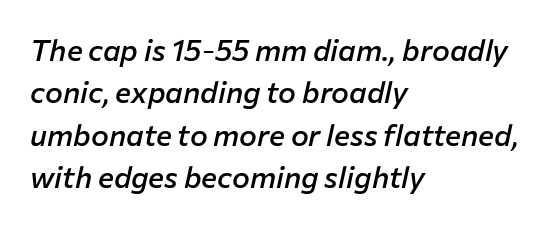
Q: Is the text bold? A: Semi-bold.
Q: Is the text italic (slanted)? A: Yes, it leans right by about 12 degrees.
Q: Is the text underlined? A: No.
Q: How is the paragraph aligned? A: Left-aligned.
Q: Is the spacing between letters normal or unusually wide? A: Normal.
Q: Is the spacing between lines tight, normal or loose? A: Normal.
Q: Width (condensed, normal, or wide)? A: Normal.
Q: Stroke contrast? A: Low.
Q: x-height? A: Medium.
Q: Monospaced? A: No.
